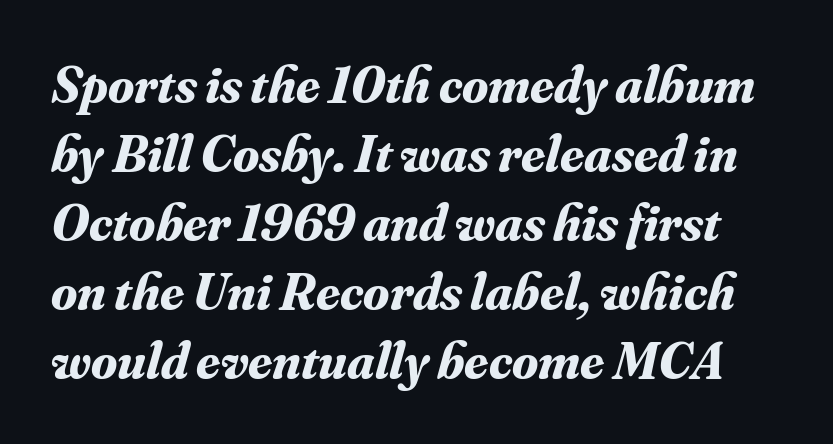
The passage shown leans; its letterforms are oblique. Looks like regular typesetting: each glyph gets only the width it needs. Quick note: interline space is typical. A typesetter would label this face a serif. Here the glyphs are tracked normally, forming tight word shapes. The strip under each line holds only bare page.
